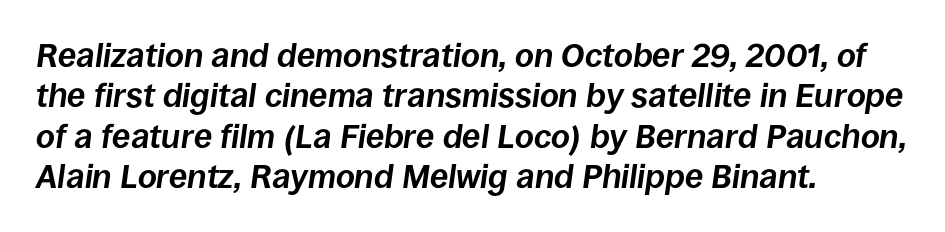
The space beneath each line is pristine and unruled. All the whitespace from short lines collects on the right. No extra tracking has been applied to these lines. Strokes here are thick enough to call this a true bold. You could not count columns in this text — the font is proportionally spaced.
